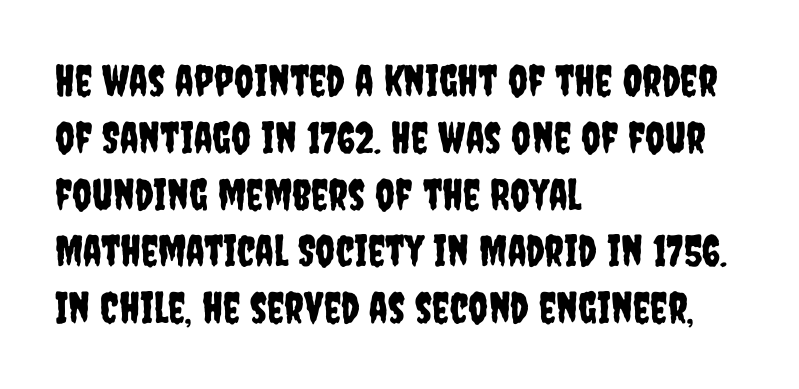
If you measured baseline to baseline, you'd find a middling distance. Characters remain perfectly vertical along every line. The paragraph has a hard left edge and a soft right edge. The specimen omits any rule beneath the text block's lines.
